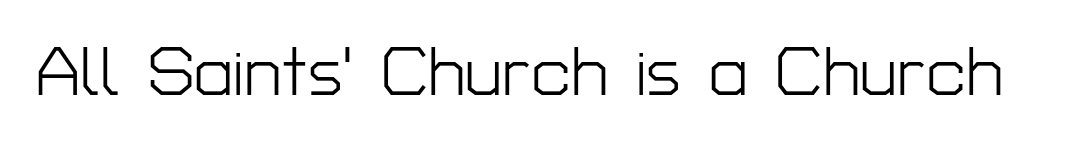
Weight: in the light-to-regular range. Quick note: underline off. The axis of the letterforms is exactly vertical. Think of a printed novel: that variable character pitch is what you see here. Check where the strokes stop: nothing finishes them off — pure sans. The line texture is even and compact thanks to regular tracking.
